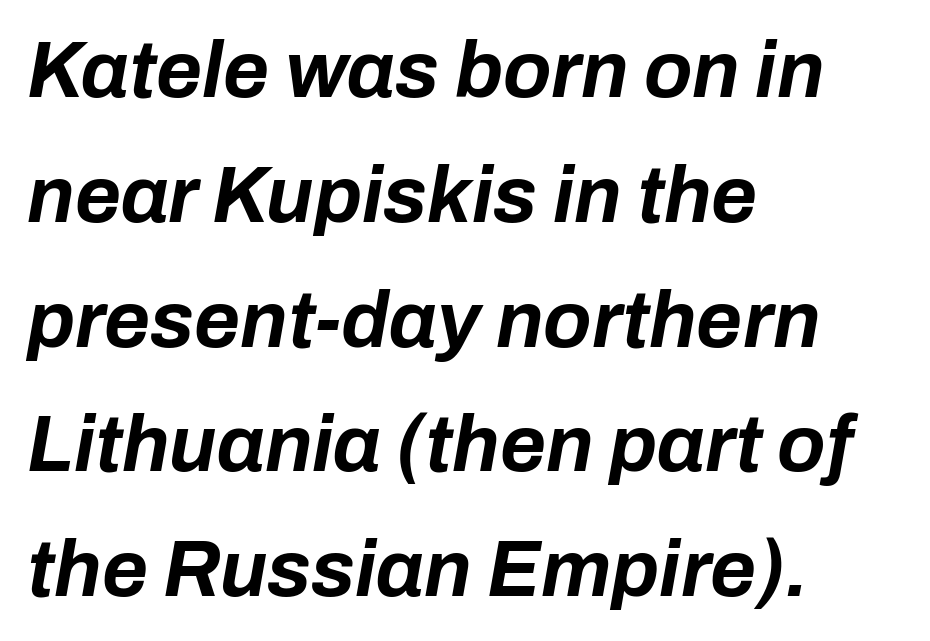
{"italic": "yes", "lean": "right", "slant_degrees": 10, "bold": "yes", "weight": "bold", "width": "normal", "stroke_contrast": "low", "x_height": "medium", "monospaced": "no", "underline": "no", "align": "left", "line_spacing": "normal", "line_spacing_ratio": 1.58, "letter_spacing": "normal", "letter_spacing_em": 0.0, "glyph_px": 79}
